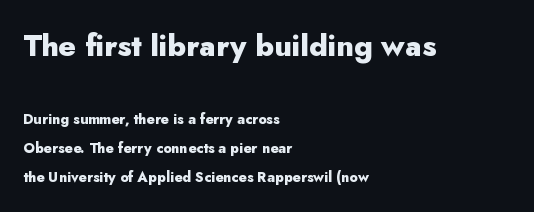
The leading is generous, giving the passage an open texture. Set as a true bold cut, around the 700 mark. These lines stack with their left ends in a neat column. Each letter's strokes conclude bluntly, with no projecting serifs. Characters remain perfectly vertical along every line.
